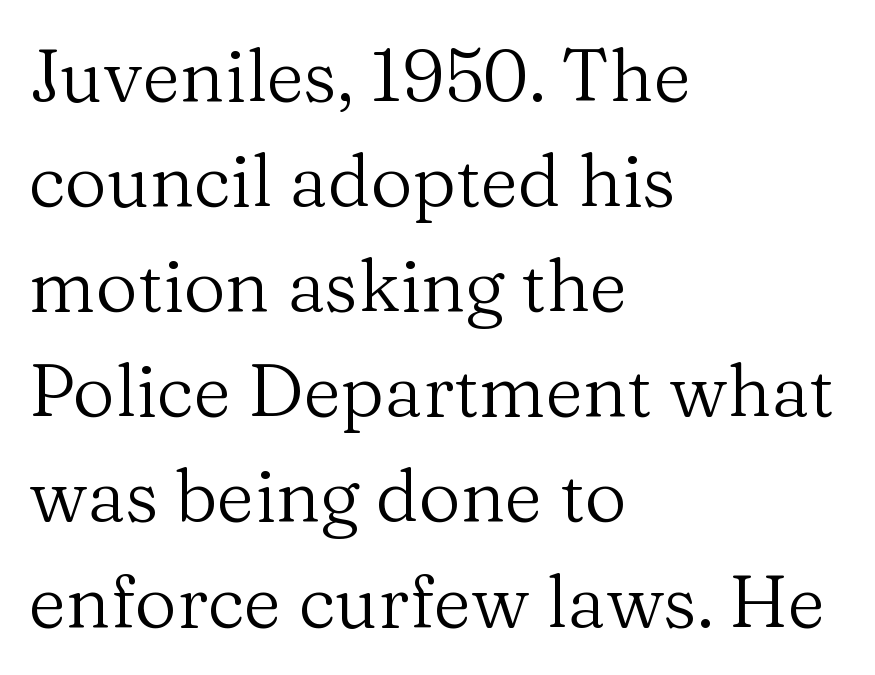
{"serif": "yes", "italic": "no", "bold": "no", "weight": "regular", "width": "normal", "stroke_contrast": "medium", "x_height": "medium", "monospaced": "no", "underline": "no", "align": "left", "line_spacing": "normal", "line_spacing_ratio": 1.44, "letter_spacing": "normal", "letter_spacing_em": 0.0, "glyph_px": 73}
